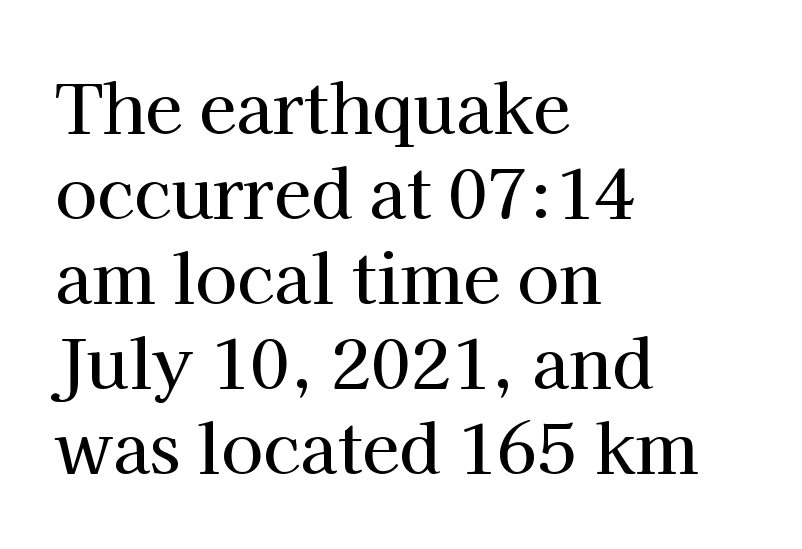
{"serif": "yes", "italic": "no", "width": "normal", "stroke_contrast": "high", "x_height": "medium", "monospaced": "no", "underline": "no", "align": "left", "line_spacing": "normal", "line_spacing_ratio": 1.25, "letter_spacing": "normal", "letter_spacing_em": 0.0, "glyph_px": 68}
